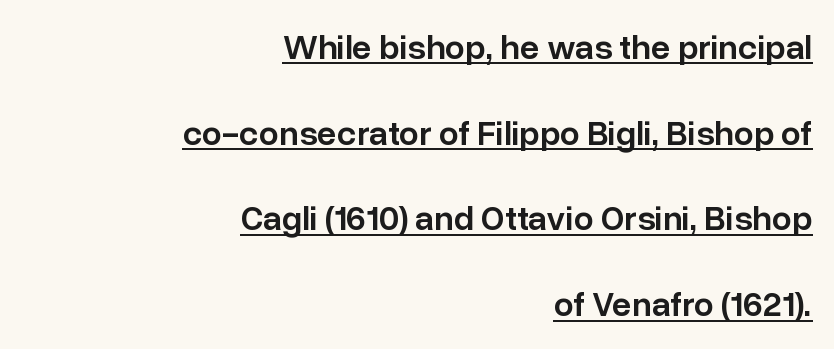
Caption: standard tracking, unaltered. These lines are rendered in a variable-pitch font. A typesetter would label this face a sans. Horizontally, the lines are justified to the trailing edge only. Slightly chunky letters — semibold, I'd say, not full bold.
